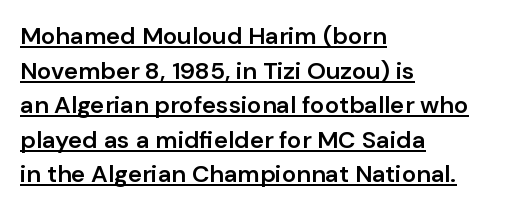
The rag falls on the right side of this text block. Posture: upright roman. The characters look somewhat weighty, a semibold short of true bold. Interline gaps are of average width in this sample. This sample uses plain, unmodified letter spacing. The face used here appears with an underline applied.
